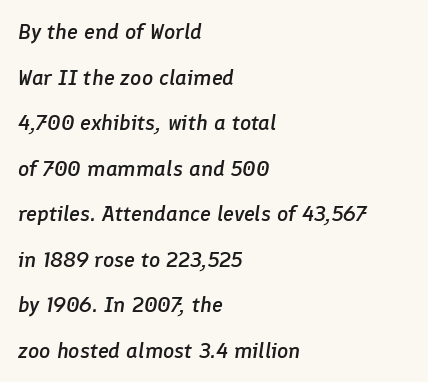
Q: Is the text bold? A: Semi-bold.
Q: Is the text italic (slanted)? A: Yes, it leans right by about 8 degrees.
Q: Is the text underlined? A: No.
Q: How is the paragraph aligned? A: Left-aligned.
Q: Is the spacing between letters normal or unusually wide? A: Normal.
Q: Is the spacing between lines tight, normal or loose? A: Loose.
